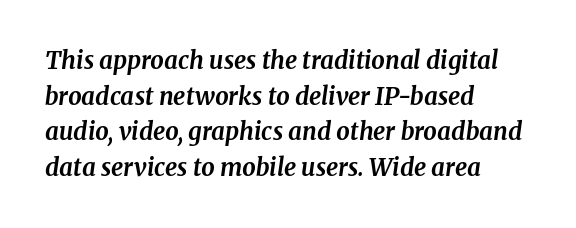
Q: Is the text bold? A: Yes.
Q: Is the text italic (slanted)? A: Yes, it leans right by about 8 degrees.
Q: Is the text underlined? A: No.
Q: How is the paragraph aligned? A: Left-aligned.
Q: Is the spacing between letters normal or unusually wide? A: Normal.
Q: Is the spacing between lines tight, normal or loose? A: Normal.
